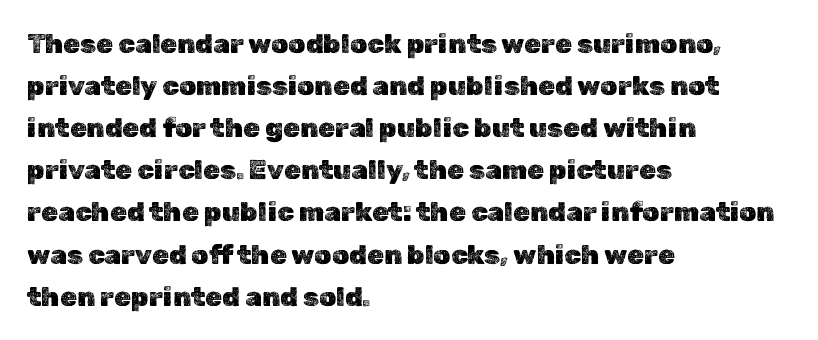
The image shows 27 px text type, upright; set left-aligned, normal line spacing (1.56x), normal letter spacing, not underlined.
